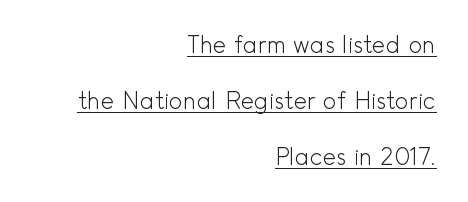
The lines in this sample share a right terminus and differ only in where they begin. Reading down the column, the eye jumps a long way to each next line. Is there any slant? The stems are plumb. This is underlined copy, the kind a proofreader might mark for attention. Stem width sits at or under what a default text font uses.
